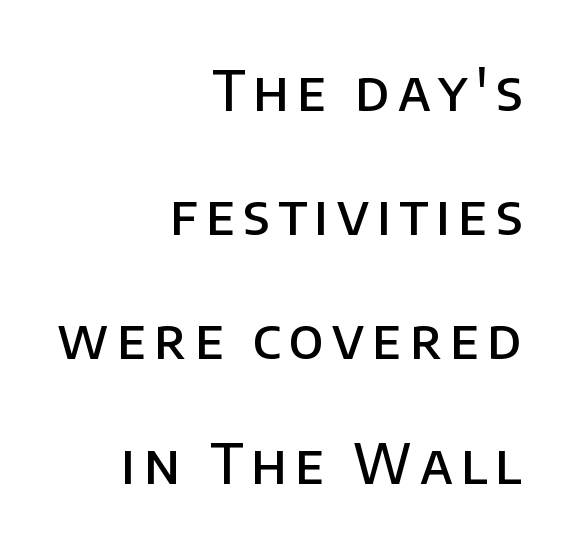
{"serif": "no", "italic": "no", "bold": "semi", "weight": "semibold", "width": "normal", "stroke_contrast": "low", "x_height": "large", "monospaced": "no", "underline": "no", "align": "right", "line_spacing": "loose", "line_spacing_ratio": 2.3, "glyph_px": 54}
